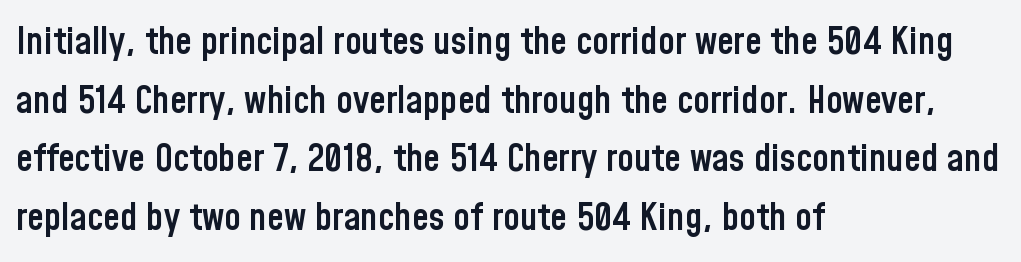
{"serif": "no", "italic": "no", "bold": "semi", "weight": "semibold", "width": "condensed", "stroke_contrast": "low", "x_height": "medium", "monospaced": "no", "underline": "no", "align": "left", "line_spacing": "normal", "line_spacing_ratio": 1.54, "letter_spacing": "normal", "letter_spacing_em": 0.0, "glyph_px": 38}
